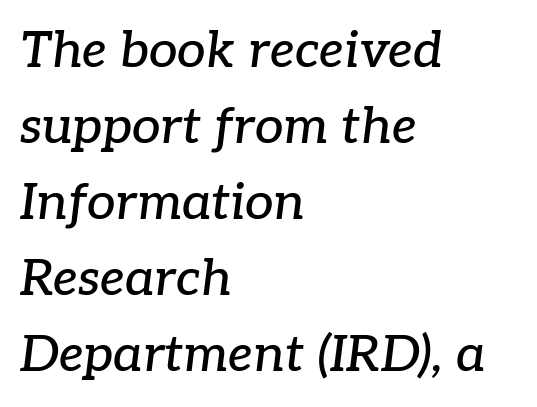
{"serif": "yes", "italic": "yes", "lean": "right", "slant_degrees": 7, "width": "normal", "stroke_contrast": "low", "x_height": "medium", "monospaced": "no", "underline": "no", "align": "left", "line_spacing": "normal", "line_spacing_ratio": 1.49, "letter_spacing": "normal", "letter_spacing_em": 0.0, "glyph_px": 51}
